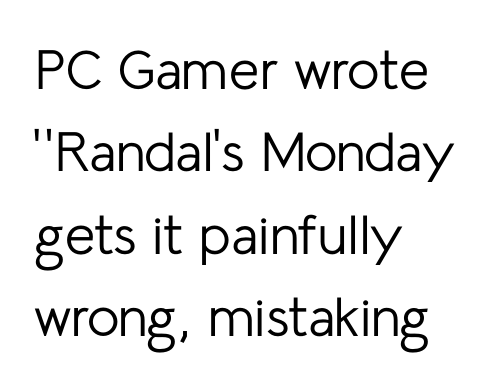
{"serif": "no", "italic": "no", "bold": "no", "weight": "regular", "width": "normal", "stroke_contrast": "low", "x_height": "medium", "monospaced": "no", "underline": "no", "align": "left", "line_spacing": "normal", "line_spacing_ratio": 1.5, "letter_spacing": "normal", "letter_spacing_em": 0.0, "glyph_px": 55}
